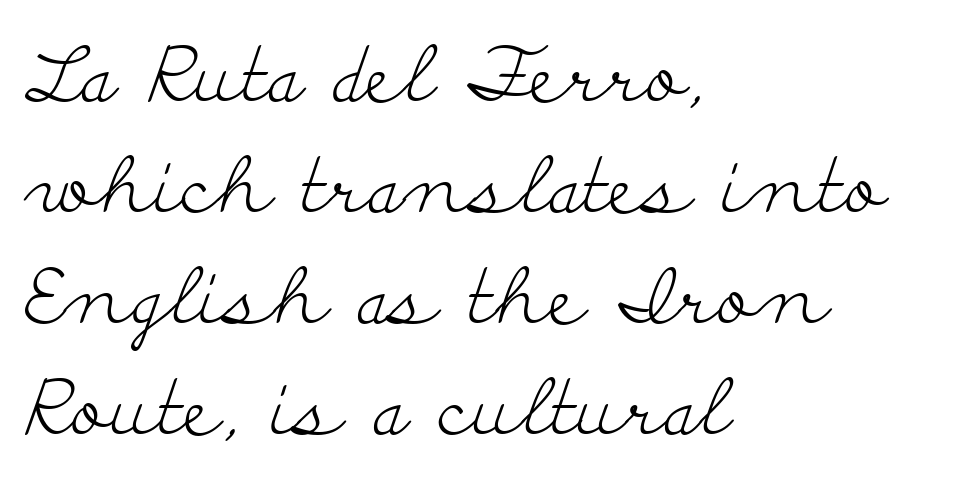
{"serif": "yes", "bold": "no", "weight": "light", "width": "wide", "stroke_contrast": "low", "x_height": "small", "monospaced": "no", "underline": "no", "align": "left", "line_spacing": "normal", "line_spacing_ratio": 1.44, "letter_spacing": "normal", "letter_spacing_em": 0.0, "glyph_px": 77}
